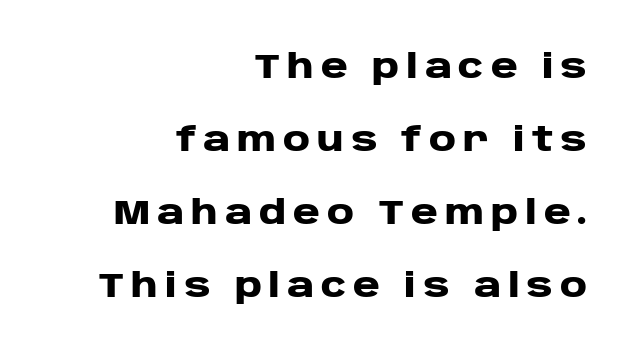
The image shows 33 px heavy, wide sans-serif type, upright; set right-aligned, loose line spacing (2.21x), unusually wide letter spacing (+0.21 em), not underlined; low stroke contrast and a large x-height.
